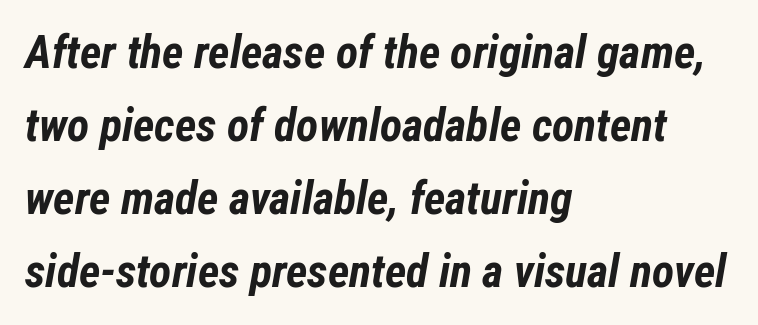
If you measured baseline to baseline, you'd find a middling distance. The face used here is rendered with its standard letterfit. Heft: maximum for text — a bold. Proportional: the letters do not fall into vertical columns. The rag falls on the right side of this text block.
